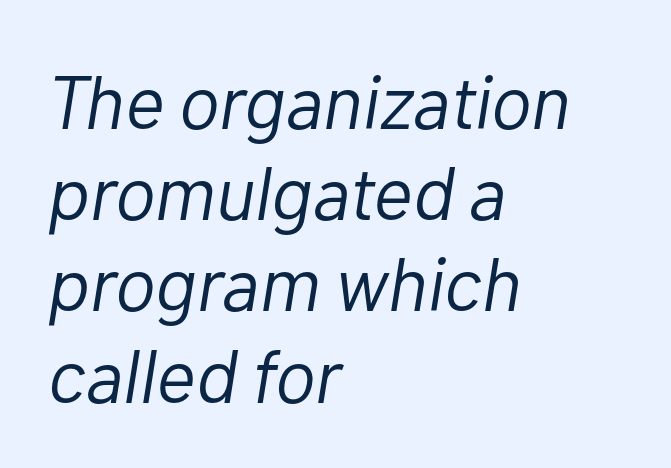
The image shows 76 px light type, italic (leaning right); set left-aligned, line spacing 1.2x, normal letter spacing, not underlined; low stroke contrast and a medium x-height.
